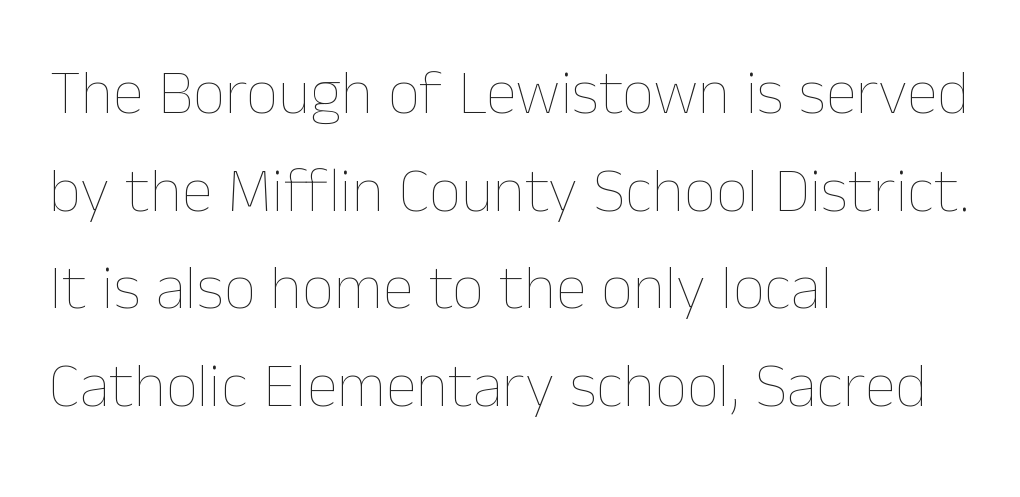
Q: Is the text bold? A: No.
Q: Is the text italic (slanted)? A: No, it is upright.
Q: Is the text underlined? A: No.
Q: How is the paragraph aligned? A: Left-aligned.
Q: Is the spacing between letters normal or unusually wide? A: Normal.
Q: Is the spacing between lines tight, normal or loose? A: Normal.
Q: Width (condensed, normal, or wide)? A: Normal.
Q: Stroke contrast? A: Low.
Q: x-height? A: Medium.
Q: Monospaced? A: No.
